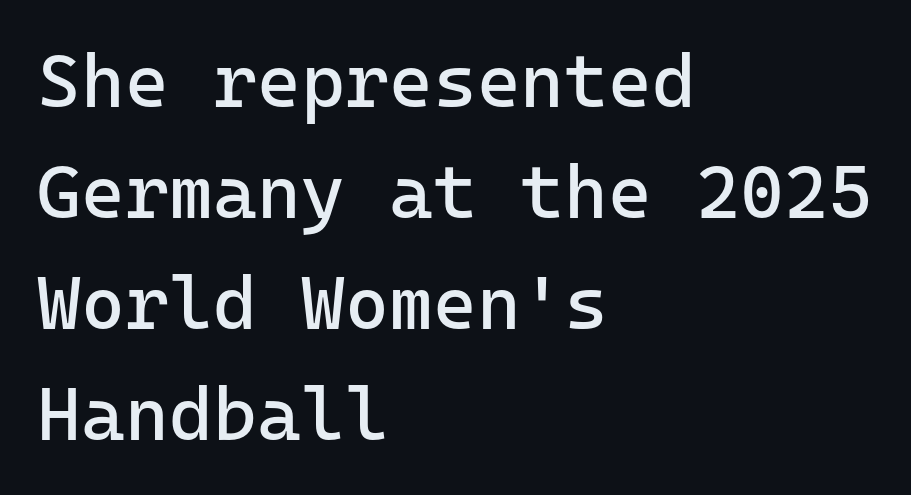
{"serif": "no", "italic": "no", "bold": "no", "weight": "regular", "width": "normal", "stroke_contrast": "low", "x_height": "medium", "monospaced": "yes", "underline": "no", "align": "left", "line_spacing": "normal", "line_spacing_ratio": 1.48, "letter_spacing": "normal", "letter_spacing_em": 0.0, "glyph_px": 75}
